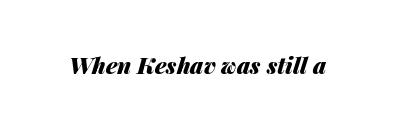
Looking at the ascenders, they clearly lean. You could call the tracking neutral — neither tight nor loose. Is the type bold? Yes — the strokes are clearly thick and heavy. Underlining? Definitely not there.
